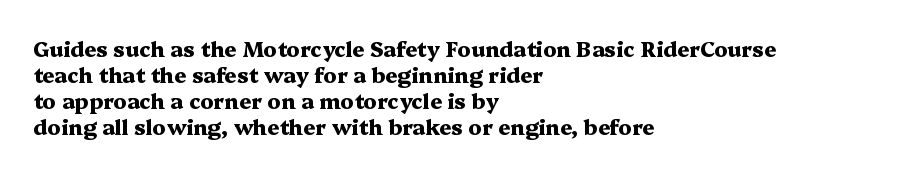
The image shows 21 px bold type, upright; set left-aligned, line spacing 1.24x, normal letter spacing, not underlined.
